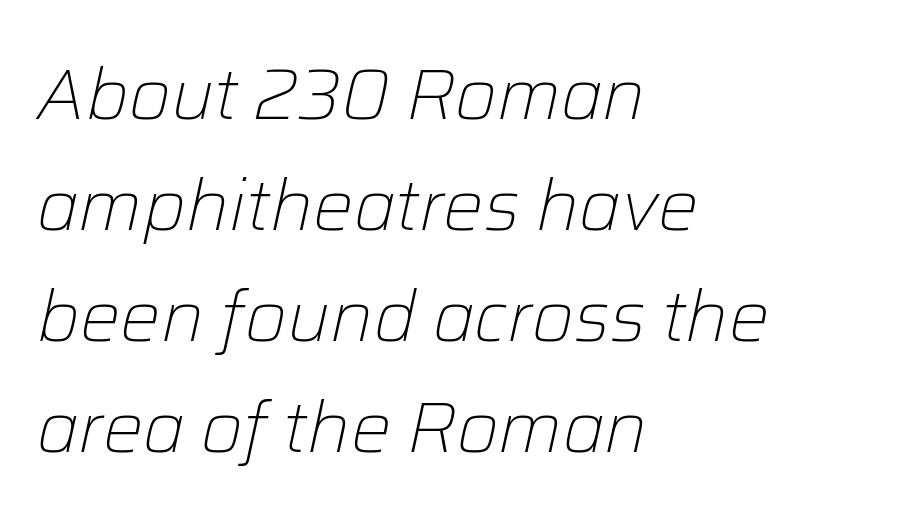
{"italic": "yes", "lean": "right", "slant_degrees": 12, "bold": "no", "weight": "light", "width": "normal", "stroke_contrast": "low", "x_height": "medium", "monospaced": "no", "underline": "no", "align": "left", "line_spacing": "normal", "line_spacing_ratio": 1.54, "letter_spacing": "normal", "letter_spacing_em": 0.0, "glyph_px": 72}
